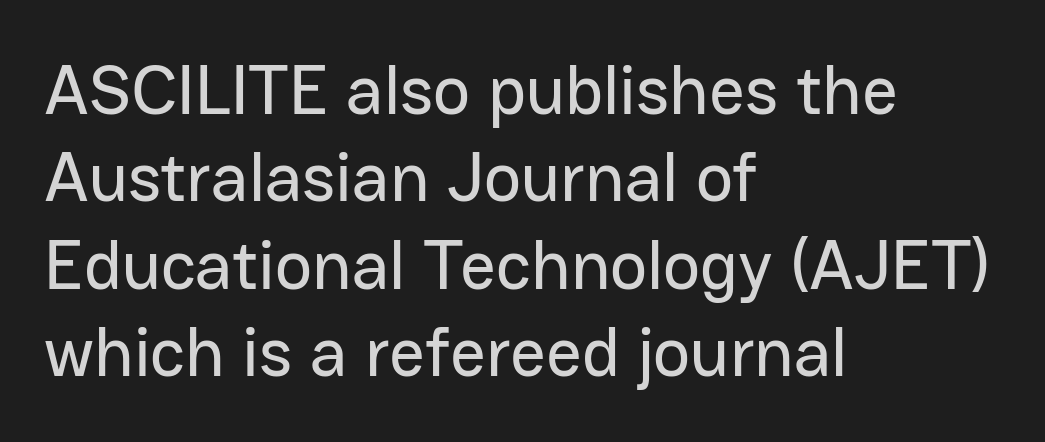
Q: Is the text italic (slanted)? A: No, it is upright.
Q: Is the typeface a serif or a sans-serif typeface? A: Sans-serif.
Q: Is the text underlined? A: No.
Q: How is the paragraph aligned? A: Left-aligned.
Q: Is the spacing between letters normal or unusually wide? A: Normal.
Q: Is the spacing between lines tight, normal or loose? A: Normal.
Q: Width (condensed, normal, or wide)? A: Normal.
Q: Stroke contrast? A: Low.
Q: x-height? A: Medium.
Q: Monospaced? A: No.
